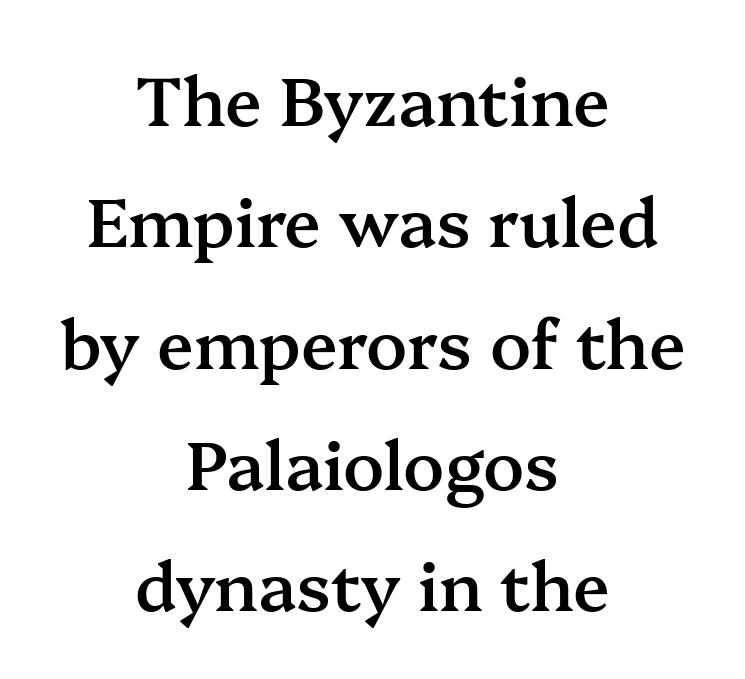
{"serif": "yes", "italic": "no", "bold": "semi", "weight": "semibold", "width": "normal", "stroke_contrast": "medium", "x_height": "medium", "monospaced": "no", "underline": "no", "align": "center", "line_spacing_ratio": 1.81, "letter_spacing": "normal", "letter_spacing_em": 0.0, "glyph_px": 67}
